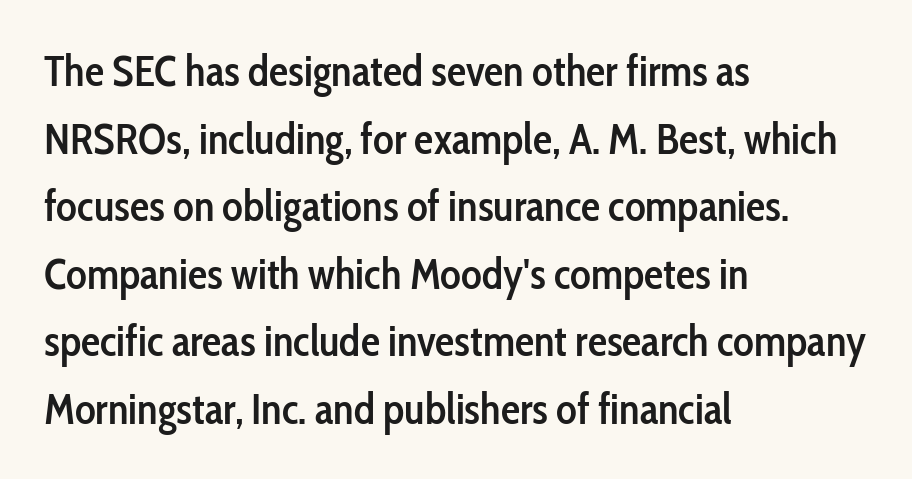
The image shows 43 px semibold, condensed sans-serif type, upright; set left-aligned, normal line spacing (1.57x), normal letter spacing, not underlined; low stroke contrast and a medium x-height.
